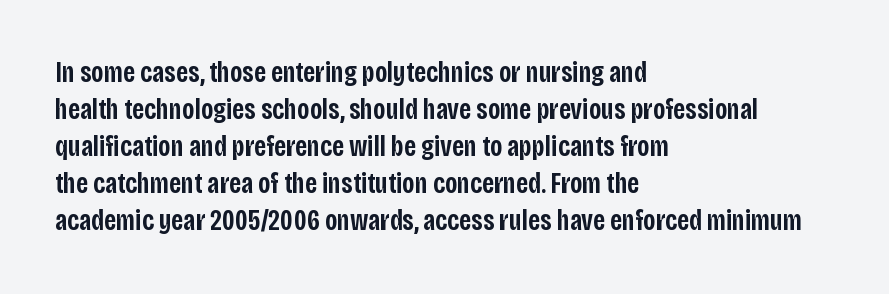
{"serif": "no", "italic": "no", "bold": "semi", "weight": "semibold", "width": "condensed", "stroke_contrast": "low", "x_height": "large", "monospaced": "no", "underline": "no", "align": "left", "line_spacing": "normal", "line_spacing_ratio": 1.28, "letter_spacing": "normal", "letter_spacing_em": 0.0, "glyph_px": 29}
